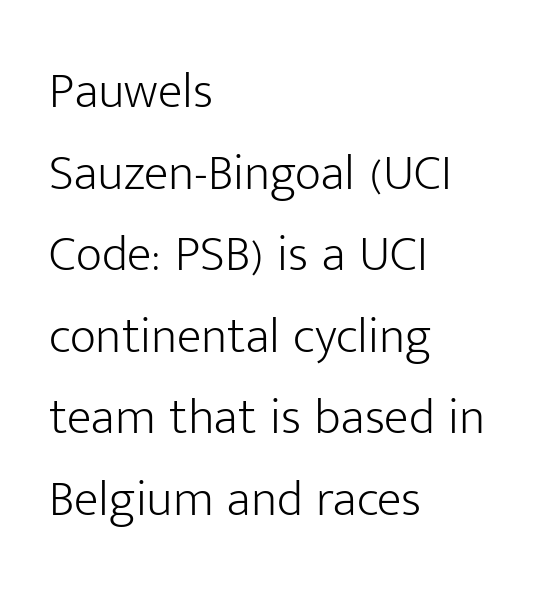
{"serif": "no", "italic": "no", "bold": "no", "weight": "light", "width": "normal", "stroke_contrast": "low", "x_height": "medium", "monospaced": "no", "underline": "no", "align": "left", "line_spacing": "normal", "line_spacing_ratio": 1.6, "letter_spacing": "normal", "letter_spacing_em": 0.0, "glyph_px": 51}
